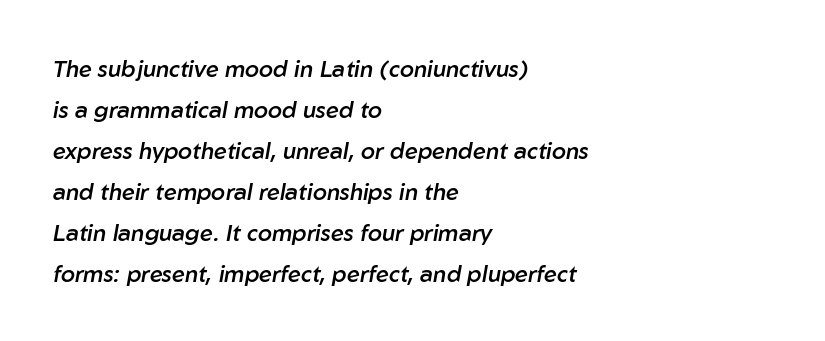
The image shows 23 px text type, italic (leaning right); set left-aligned, line spacing 1.78x, normal letter spacing, not underlined.
